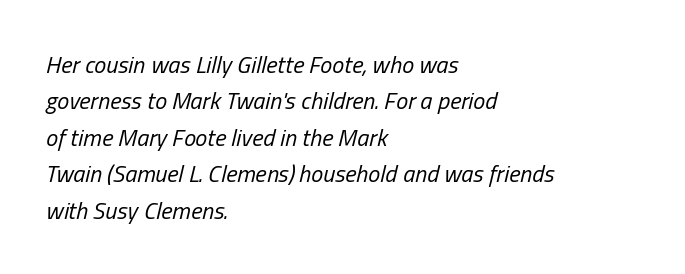
Q: Is the text bold? A: No.
Q: Is the text italic (slanted)? A: Yes, it leans right by about 13 degrees.
Q: Is the text underlined? A: No.
Q: How is the paragraph aligned? A: Left-aligned.
Q: Is the spacing between letters normal or unusually wide? A: Normal.
Q: Is the spacing between lines tight, normal or loose? A: Normal.
